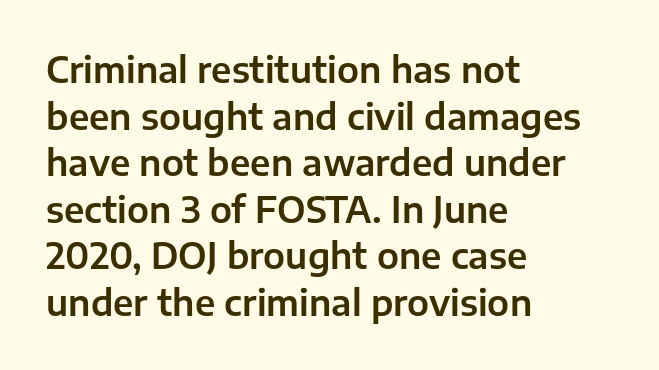
You can tell from the bare stems that sans-serif type was used. The ragged edge is on the right, which tells us the setting is flush left. Characters follow at the spacing the type designer built in. Leading matches the norm, producing a regular column. The face used here is proportionally spaced, like ordinary book or web type.
